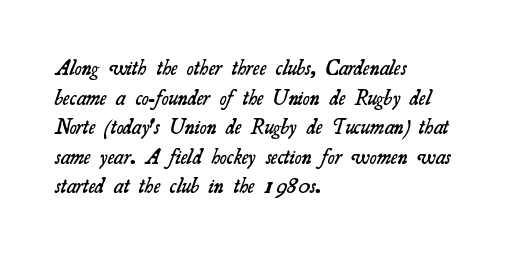
The image shows 21 px text type; set left-aligned, normal line spacing (1.41x), normal letter spacing, not underlined.
